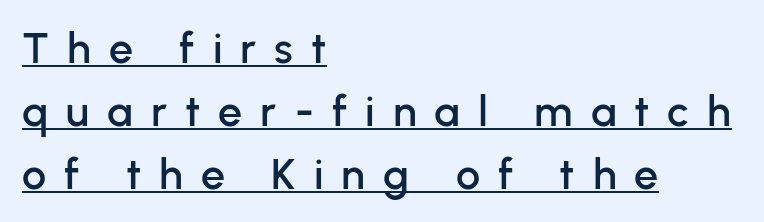
{"serif": "no", "italic": "no", "width": "normal", "stroke_contrast": "low", "x_height": "medium", "monospaced": "no", "underline": "yes", "align": "left", "line_spacing": "normal", "line_spacing_ratio": 1.46, "letter_spacing": "wide", "letter_spacing_em": 0.42, "glyph_px": 43}
